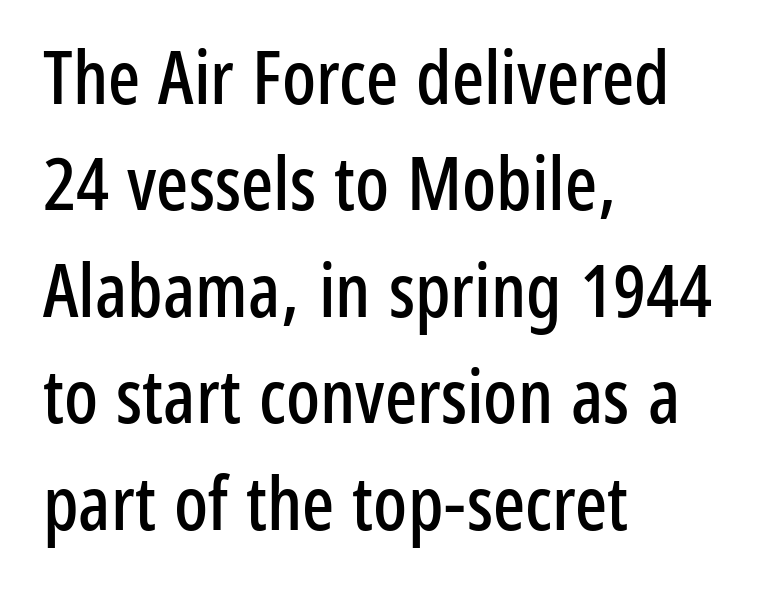
The image shows 75 px condensed sans-serif type, upright; set left-aligned, normal line spacing (1.42x), normal letter spacing, not underlined; low stroke contrast and a medium x-height.
